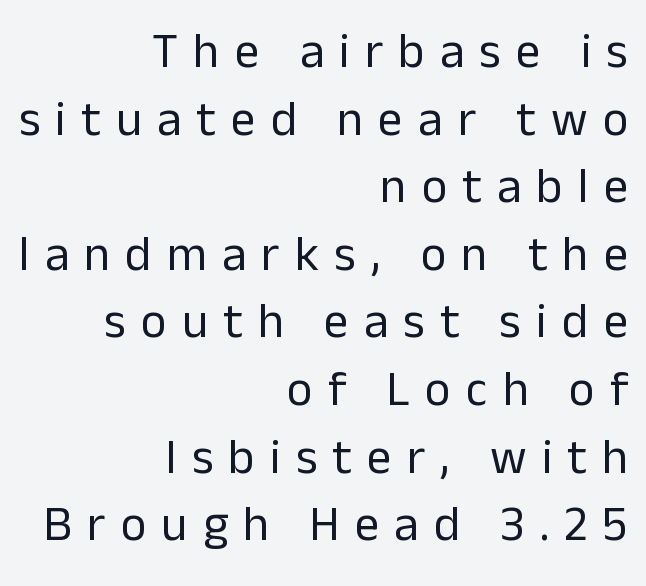
The face used here is proportionally spaced, like ordinary book or web type. Vertical stems look standard width or narrower in stroke. Unlike a traditional serif, this face leaves its strokes unadorned. Leftover space on each line is placed entirely before the opening word. Each row of text sits above clean, open space.
